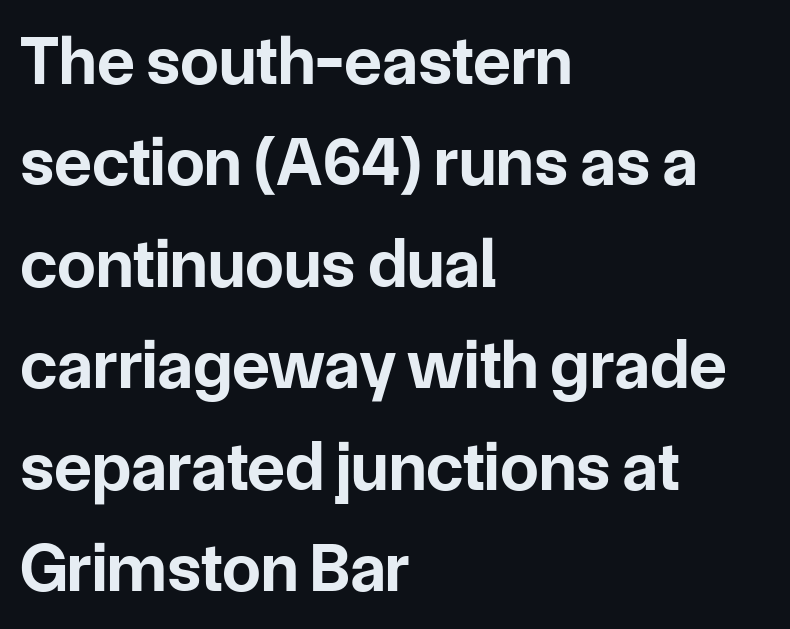
The image shows 69 px bold sans-serif type, upright; set left-aligned, normal line spacing (1.47x), normal letter spacing, not underlined; low stroke contrast and a medium x-height.
